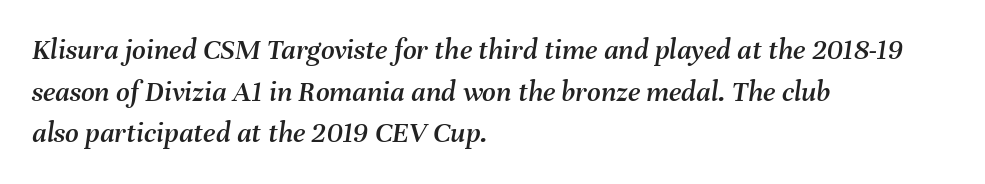
Normally led — the rows are evenly, conventionally spaced. Type without underlining. Caption: standard tracking, unaltered. All the whitespace from short lines collects on the right. Each letter keeps its own natural width here, so spacing adapts to shape. An italicized treatment has been applied to the whole sample.
